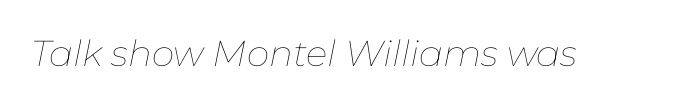
The image shows 36 px thin type, italic (leaning right); set normal letter spacing, not underlined; low stroke contrast and a medium x-height.
